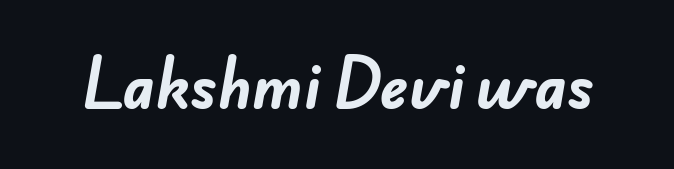
Q: Is the text bold? A: Yes.
Q: Is the typeface a serif or a sans-serif typeface? A: Sans-serif.
Q: Is the text underlined? A: No.
Q: Is the spacing between letters normal or unusually wide? A: Normal.
Q: Width (condensed, normal, or wide)? A: Normal.
Q: Stroke contrast? A: Low.
Q: x-height? A: Small.
Q: Monospaced? A: No.
